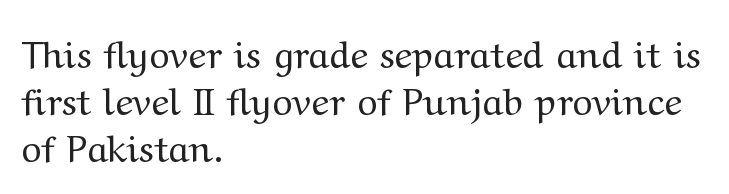
{"serif": "yes", "italic": "no", "bold": "no", "weight": "regular", "width": "wide", "stroke_contrast": "medium", "x_height": "medium", "monospaced": "no", "underline": "no", "align": "left", "line_spacing_ratio": 1.24, "letter_spacing": "normal", "letter_spacing_em": 0.0, "glyph_px": 38}
